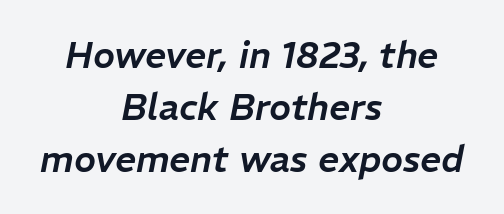
{"italic": "yes", "lean": "right", "slant_degrees": 11, "width": "normal", "stroke_contrast": "low", "x_height": "medium", "monospaced": "no", "underline": "no", "align": "center", "line_spacing": "normal", "line_spacing_ratio": 1.41, "letter_spacing": "normal", "letter_spacing_em": 0.0, "glyph_px": 37}
